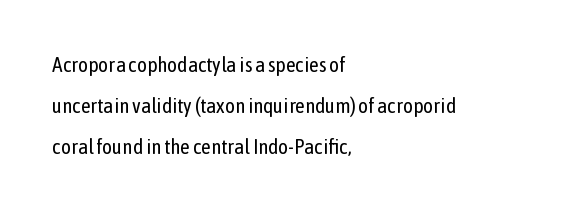
{"italic": "no", "bold": "no", "underline": "no", "align": "left", "line_spacing": "loose", "line_spacing_ratio": 1.96, "letter_spacing": "normal", "letter_spacing_em": 0.0, "glyph_px": 21}
